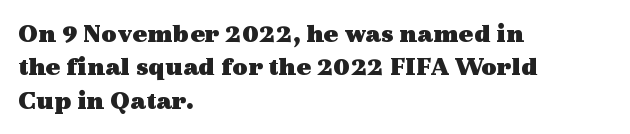
The image shows 27 px bold type, upright; set left-aligned, line spacing 1.24x, normal letter spacing, not underlined.
